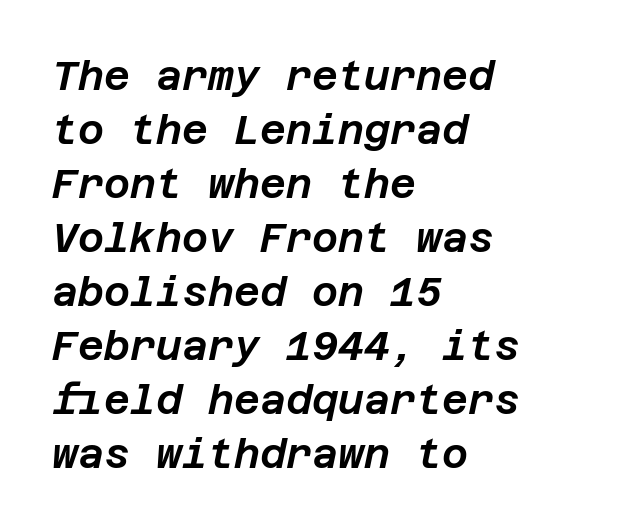
Q: Is the text italic (slanted)? A: Yes, it leans right by about 12 degrees.
Q: Is the text underlined? A: No.
Q: How is the paragraph aligned? A: Left-aligned.
Q: Is the spacing between letters normal or unusually wide? A: Normal.
Q: Is the spacing between lines tight, normal or loose? A: Normal.
Q: Width (condensed, normal, or wide)? A: Normal.
Q: Stroke contrast? A: Low.
Q: x-height? A: Large.
